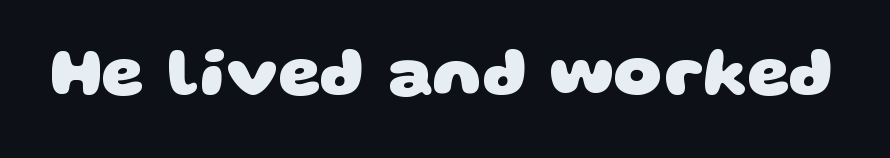
{"serif": "no", "bold": "yes", "weight": "heavy", "width": "wide", "stroke_contrast": "low", "x_height": "large", "monospaced": "no", "underline": "no", "letter_spacing": "normal", "letter_spacing_em": 0.0, "glyph_px": 67}
